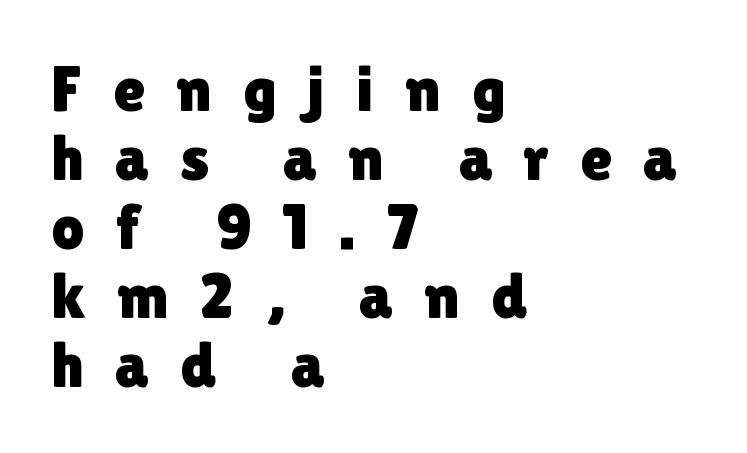
If you measured baseline to baseline, you'd find a short distance. Note: no serifs on the glyphs. The strip under each line holds only bare page. This sample has the flowing, uneven cadence of proportional lettering. The font's upright variant was chosen for this text.
